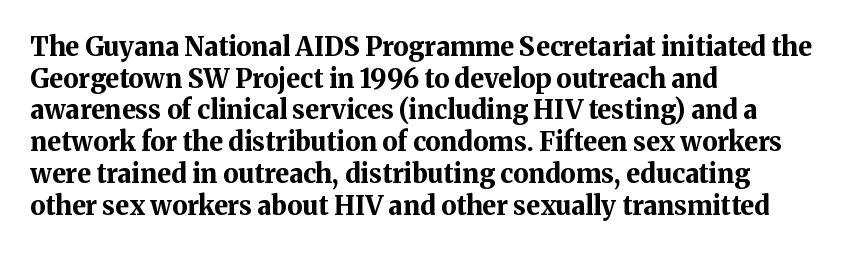
{"italic": "no", "bold": "yes", "underline": "no", "align": "left", "line_spacing_ratio": 1.22, "letter_spacing": "normal", "letter_spacing_em": 0.0, "glyph_px": 26}
